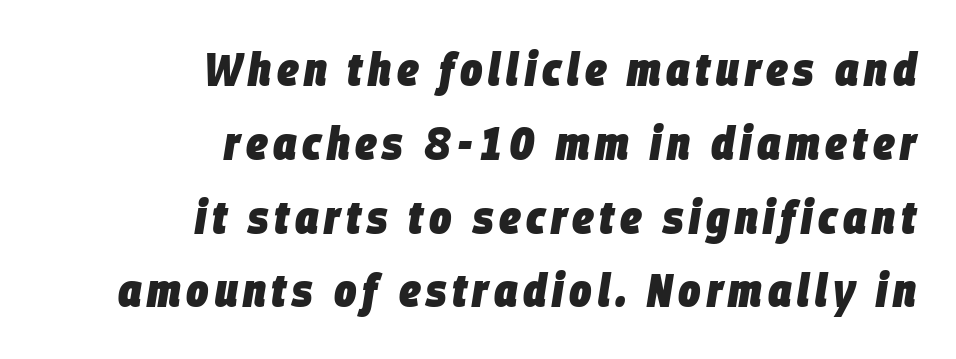
{"italic": "yes", "lean": "right", "slant_degrees": 9, "bold": "yes", "weight": "heavy", "width": "condensed", "stroke_contrast": "low", "x_height": "large", "monospaced": "no", "underline": "no", "align": "right", "line_spacing": "normal", "line_spacing_ratio": 1.57, "glyph_px": 47}
